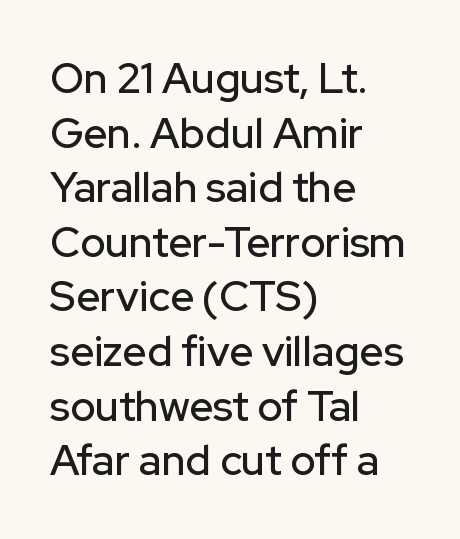
The image shows 42 px sans-serif type, upright; set left-aligned, normal line spacing (1.3x), normal letter spacing, not underlined; low stroke contrast and a medium x-height.
